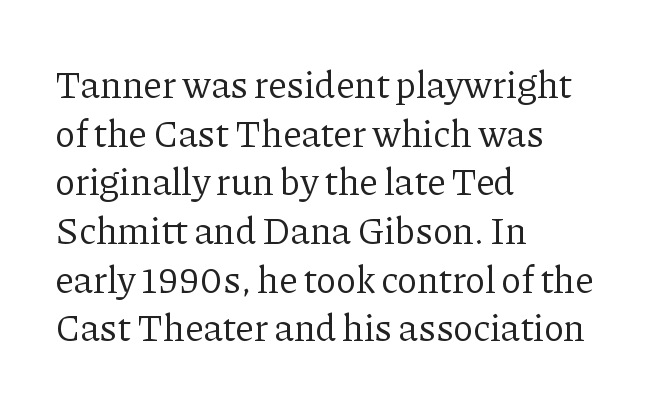
Q: Is the text bold? A: No.
Q: Is the text italic (slanted)? A: No, it is upright.
Q: Is the typeface a serif or a sans-serif typeface? A: Serif.
Q: Is the text underlined? A: No.
Q: How is the paragraph aligned? A: Left-aligned.
Q: Is the spacing between letters normal or unusually wide? A: Normal.
Q: Is the spacing between lines tight, normal or loose? A: Normal.
Q: Width (condensed, normal, or wide)? A: Normal.
Q: Stroke contrast? A: Low.
Q: x-height? A: Medium.
Q: Monospaced? A: No.
